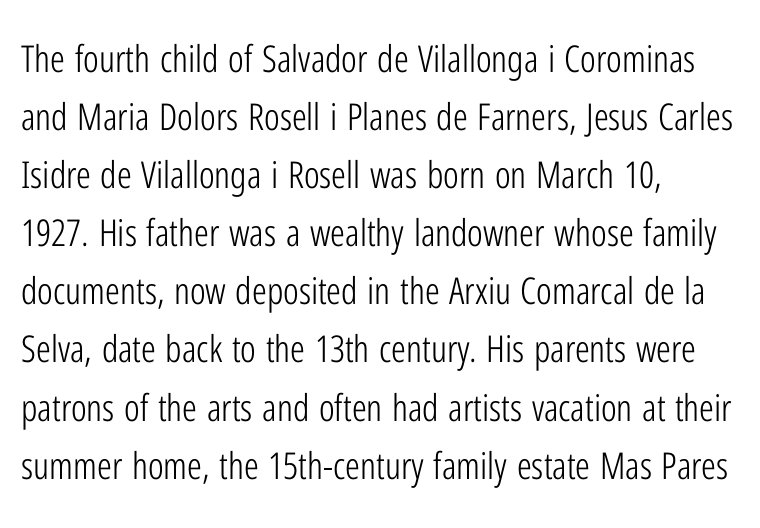
The image shows 37 px light, condensed sans-serif type, upright; set left-aligned, normal line spacing (1.57x), normal letter spacing, not underlined; low stroke contrast and a medium x-height.
